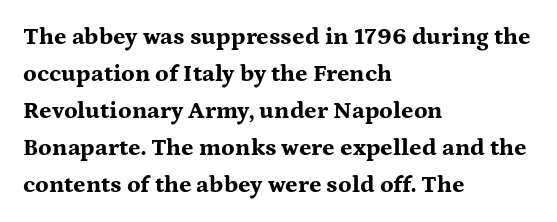
The image shows 24 px bold type, upright; set left-aligned, normal line spacing (1.54x), normal letter spacing, not underlined.
